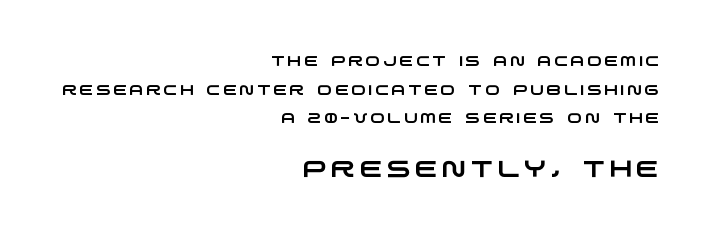
Reading down the block, your eye finds every line finishing at a fixed right position. Students, observe: this is what heavily led, spacious text looks like. The letters in the lower block stand taller than those in the block above. The words here are not underlined.
